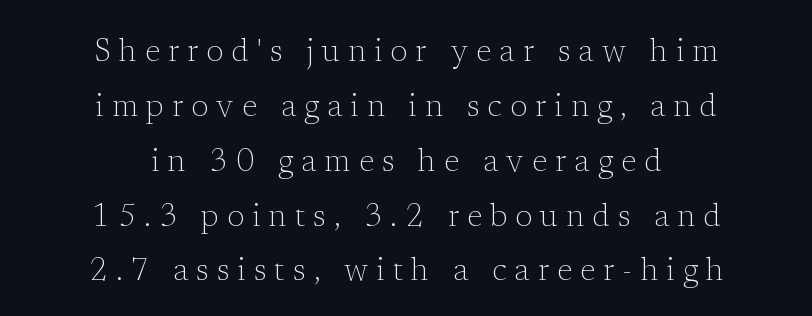
Is this a fixed-width face? No — the glyphs have proportional, varying widths. Unmarked baselines from the first word to the last. This is serif lettering, the kind often seen in printed books. In terms of letterspacing, this is a distinctly airy, spread setting. If you folded the block vertically in half, each line would mirror itself in length. Vertical stems look standard width or narrower in stroke.
